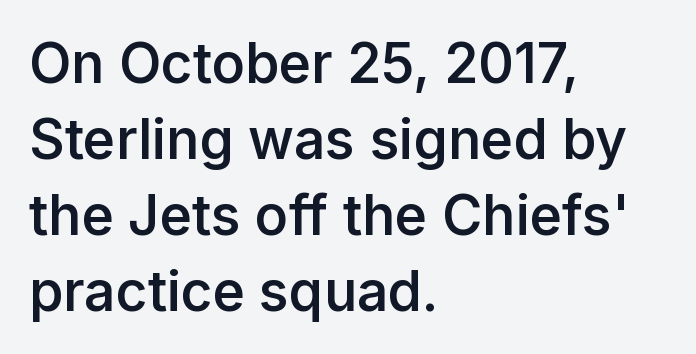
The image shows 55 px semibold sans-serif type, upright; set left-aligned, normal line spacing (1.38x), normal letter spacing, not underlined; low stroke contrast and a medium x-height.
